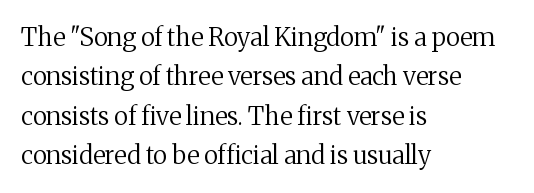
Q: Is the text bold? A: No.
Q: Is the text italic (slanted)? A: No, it is upright.
Q: Is the text underlined? A: No.
Q: How is the paragraph aligned? A: Left-aligned.
Q: Is the spacing between letters normal or unusually wide? A: Normal.
Q: Is the spacing between lines tight, normal or loose? A: Normal.
